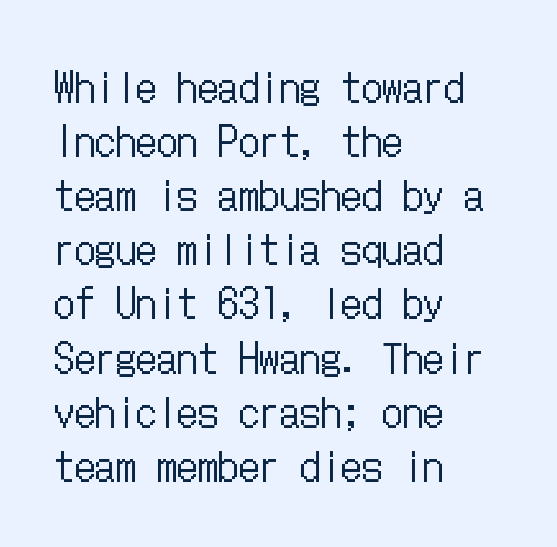
{"italic": "no", "bold": "no", "weight": "regular", "width": "condensed", "stroke_contrast": "low", "x_height": "medium", "underline": "no", "align": "left", "line_spacing": "normal", "line_spacing_ratio": 1.32, "letter_spacing": "normal", "letter_spacing_em": 0.0, "glyph_px": 41}
